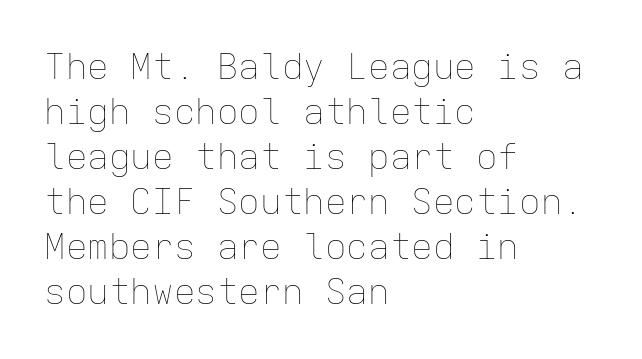
The image shows 36 px thin type, upright, monospaced; set left-aligned, normal line spacing (1.25x), normal letter spacing, not underlined; low stroke contrast and a medium x-height.
